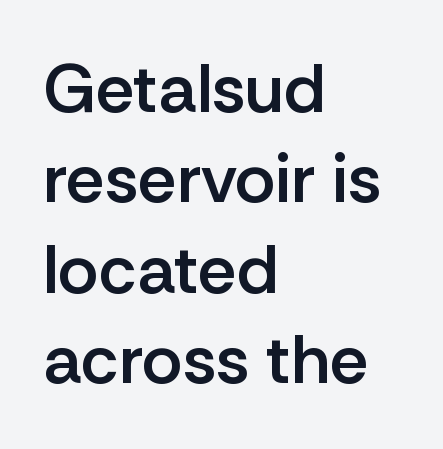
Q: Is the text bold? A: Semi-bold.
Q: Is the text italic (slanted)? A: No, it is upright.
Q: Is the typeface a serif or a sans-serif typeface? A: Sans-serif.
Q: Is the text underlined? A: No.
Q: How is the paragraph aligned? A: Left-aligned.
Q: Is the spacing between letters normal or unusually wide? A: Normal.
Q: Is the spacing between lines tight, normal or loose? A: Normal.
Q: Width (condensed, normal, or wide)? A: Normal.
Q: Stroke contrast? A: Low.
Q: x-height? A: Medium.
Q: Monospaced? A: No.
